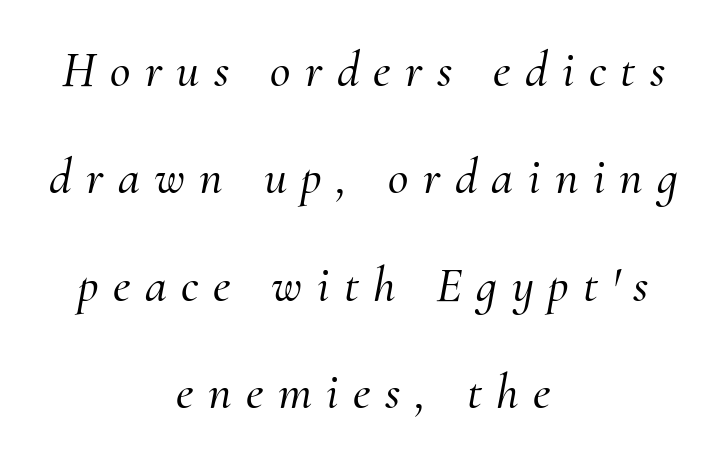
{"serif": "yes", "italic": "yes", "lean": "right", "slant_degrees": 10, "width": "normal", "stroke_contrast": "medium", "x_height": "small", "monospaced": "no", "underline": "no", "align": "center", "line_spacing": "loose", "line_spacing_ratio": 2.15, "letter_spacing": "wide", "letter_spacing_em": 0.29, "glyph_px": 50}
